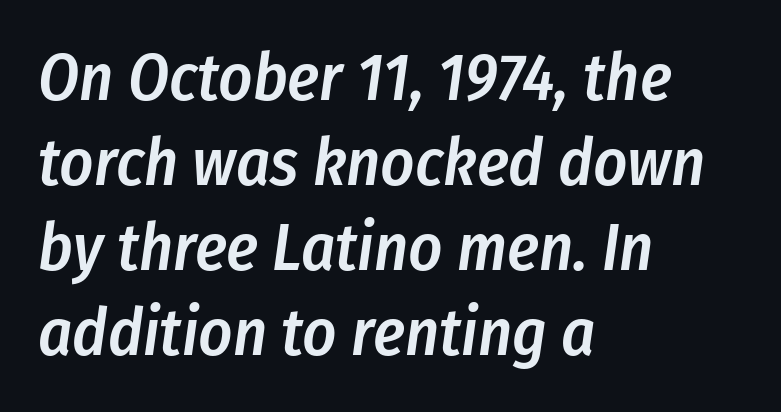
{"italic": "yes", "lean": "right", "slant_degrees": 8, "bold": "semi", "weight": "semibold", "width": "condensed", "stroke_contrast": "low", "x_height": "medium", "monospaced": "no", "underline": "no", "align": "left", "line_spacing": "normal", "line_spacing_ratio": 1.29, "letter_spacing": "normal", "letter_spacing_em": 0.0, "glyph_px": 66}
